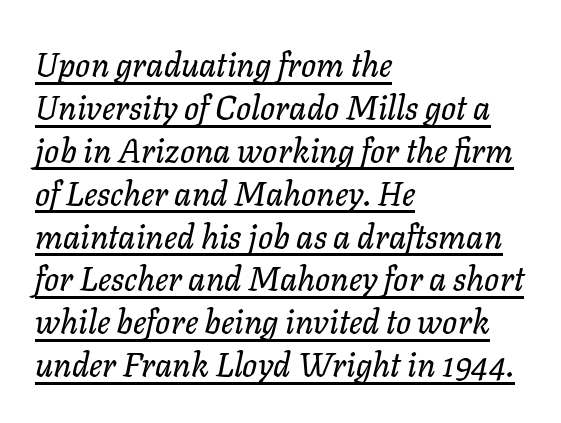
Q: Is the text italic (slanted)? A: Yes, it leans right by about 11 degrees.
Q: Is the text underlined? A: Yes.
Q: How is the paragraph aligned? A: Left-aligned.
Q: Is the spacing between letters normal or unusually wide? A: Normal.
Q: Is the spacing between lines tight, normal or loose? A: Normal.
Q: Width (condensed, normal, or wide)? A: Normal.
Q: Stroke contrast? A: Low.
Q: x-height? A: Medium.
Q: Monospaced? A: No.
